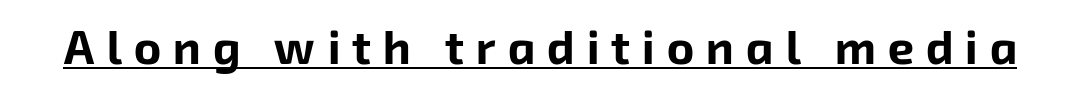
Q: Is the text bold? A: Yes.
Q: Is the typeface a serif or a sans-serif typeface? A: Sans-serif.
Q: Is the text underlined? A: Yes.
Q: Is the spacing between letters normal or unusually wide? A: Unusually wide.
Q: Width (condensed, normal, or wide)? A: Normal.
Q: Stroke contrast? A: Low.
Q: x-height? A: Medium.
Q: Monospaced? A: No.
